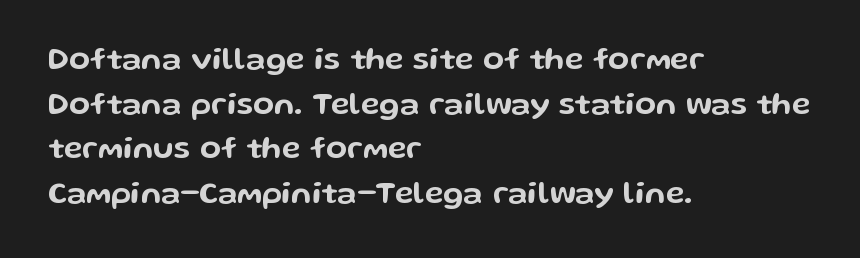
Beneath every word, the page is bare. Between one letter and the next there's only the usual sliver of space. Is there any slant? The stems are plumb. Evenly set lines give the paragraph a standard silhouette.
